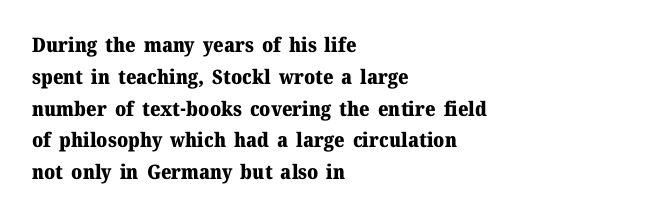
{"italic": "no", "bold": "yes", "underline": "no", "align": "left", "line_spacing": "normal", "line_spacing_ratio": 1.59, "letter_spacing": "normal", "letter_spacing_em": 0.0, "glyph_px": 20}
